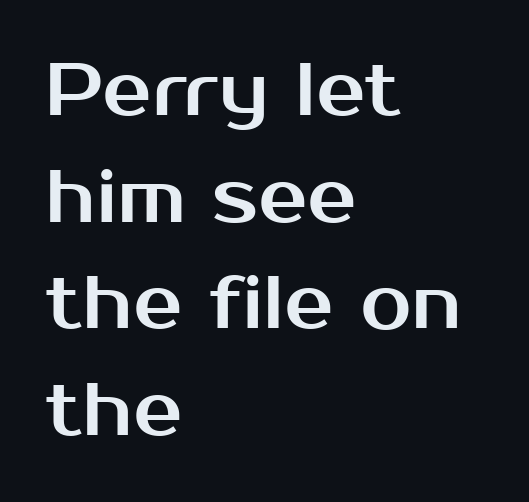
The setting favours the left margin, as ordinary paragraphs usually do. Letters rest on an invisible, unmarked baseline. Notice how the stems are strictly vertical — no italics here. Nothing sits at the stroke ends, so this counts as sans-serif. Proportional: the letters do not fall into vertical columns.
